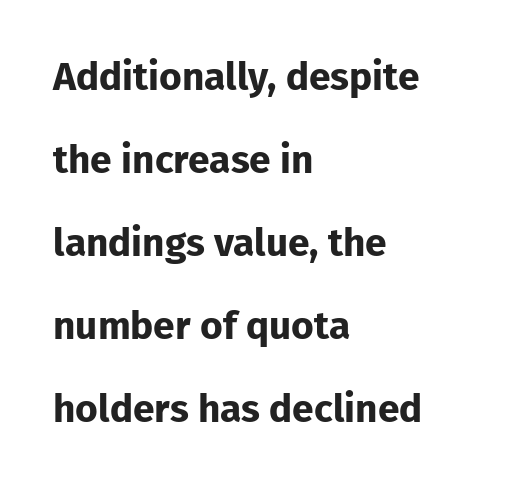
The designer went with a sans here, leaving each stem footless. The passage shown stacks its lines with a broad gap. You could call the tracking neutral — neither tight nor loose. Every row of glyphs begins at an identical x-position on the left.
